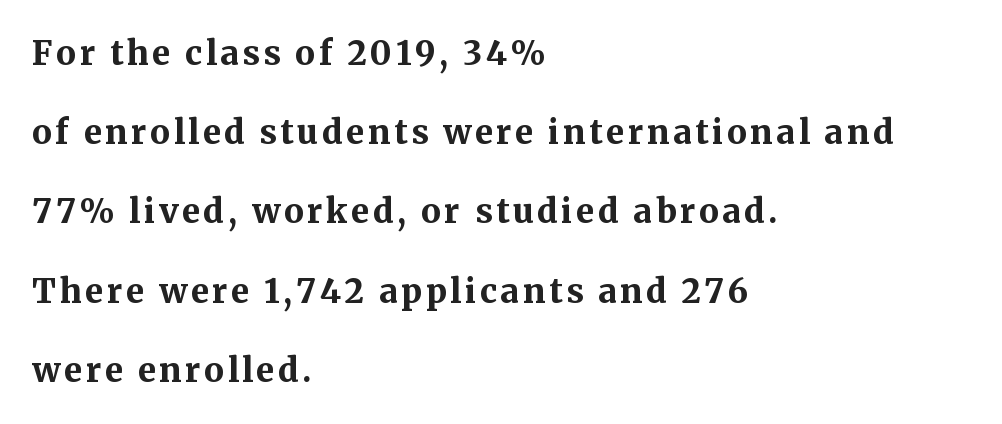
Q: Is the text bold? A: Yes.
Q: Is the text italic (slanted)? A: No, it is upright.
Q: Is the typeface a serif or a sans-serif typeface? A: Serif.
Q: Is the text underlined? A: No.
Q: How is the paragraph aligned? A: Left-aligned.
Q: Is the spacing between lines tight, normal or loose? A: Loose.
Q: Width (condensed, normal, or wide)? A: Normal.
Q: Stroke contrast? A: Medium.
Q: x-height? A: Medium.
Q: Monospaced? A: No.
